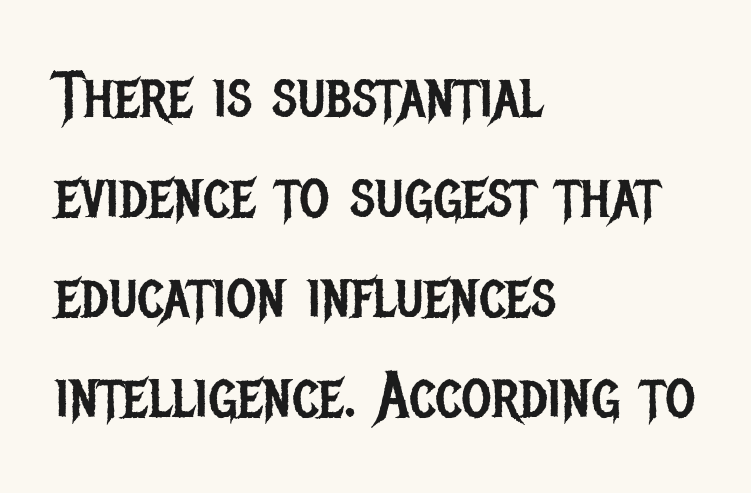
Q: Is the text bold? A: No.
Q: Is the text italic (slanted)? A: No, it is upright.
Q: Is the typeface a serif or a sans-serif typeface? A: Sans-serif.
Q: Is the text underlined? A: No.
Q: How is the paragraph aligned? A: Left-aligned.
Q: Is the spacing between letters normal or unusually wide? A: Normal.
Q: Is the spacing between lines tight, normal or loose? A: Normal.
Q: Width (condensed, normal, or wide)? A: Condensed.
Q: Stroke contrast? A: Low.
Q: x-height? A: Large.
Q: Monospaced? A: No.
